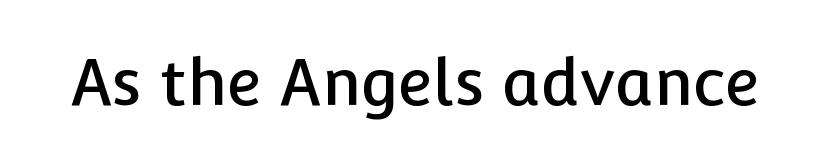
Q: Is the text italic (slanted)? A: No, it is upright.
Q: Is the typeface a serif or a sans-serif typeface? A: Sans-serif.
Q: Is the text underlined? A: No.
Q: Is the spacing between letters normal or unusually wide? A: Normal.
Q: Width (condensed, normal, or wide)? A: Normal.
Q: Stroke contrast? A: Low.
Q: x-height? A: Medium.
Q: Monospaced? A: No.
